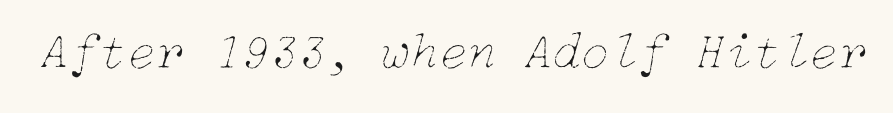
The image shows 52 px thin type, italic (leaning right); set normal letter spacing, not underlined; low stroke contrast and a medium x-height.
